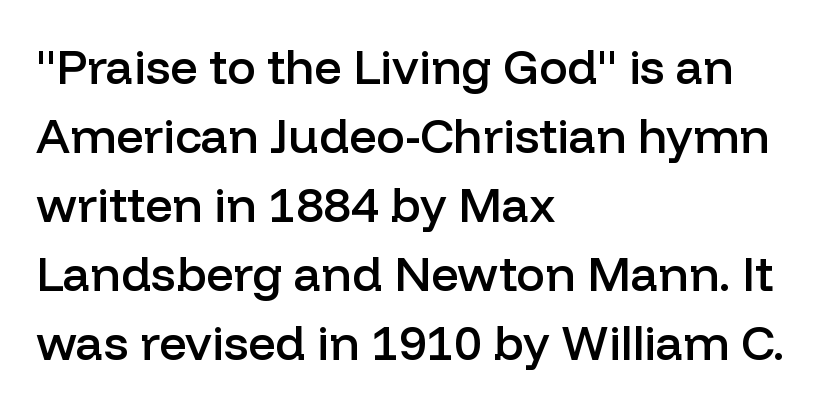
Reading down the column, the eye jumps a familiar distance to each next line. Proportional: the letters do not fall into vertical columns. Spacing between characters is what you'd get straight out of the box. A sans-serif font was chosen for this passage. Posture: vertical. Glance below the letters and you will spot only blank space.
